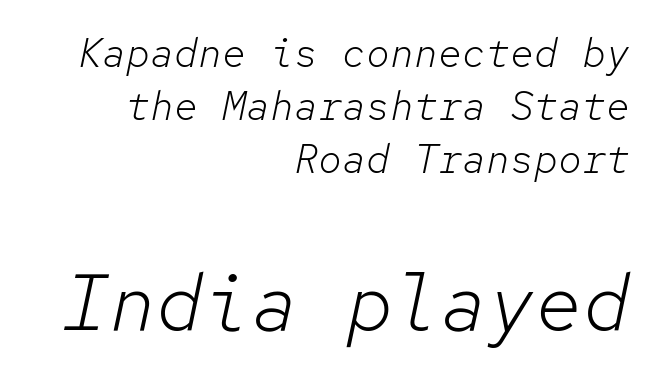
The image shows 79 px light type, italic (leaning right), monospaced; set right-aligned, normal line spacing (1.33x), normal letter spacing, not underlined; the second (bottom) block is 1.98x larger; low stroke contrast and a medium x-height.
